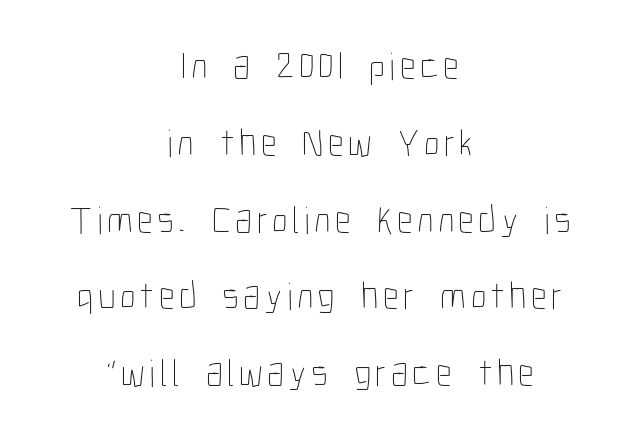
Does the lettering tilt? It doesn't — this is upright. Heft: none added — not bold. Is the block centered? Yes — each line is placed symmetrically about the middle. Character widths vary here, with narrow letters taking less room than wide ones. This rendering features lettering with no underline.
